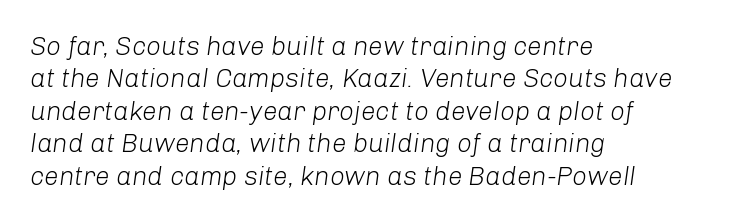
Q: Is the text bold? A: No.
Q: Is the text italic (slanted)? A: Yes, it leans right by about 8 degrees.
Q: Is the text underlined? A: No.
Q: How is the paragraph aligned? A: Left-aligned.
Q: Is the spacing between letters normal or unusually wide? A: Normal.
Q: Is the spacing between lines tight, normal or loose? A: Normal.
